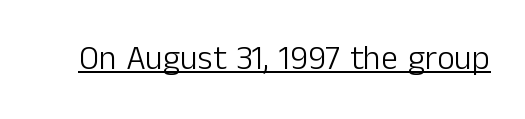
The image shows 34 px light sans-serif type, upright; set normal letter spacing, underlined; low stroke contrast and a medium x-height.
